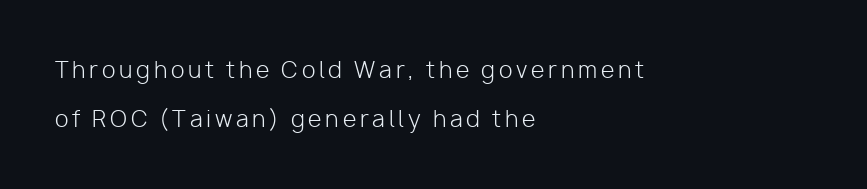
The image shows 22 px text type, upright; set left-aligned, loose line spacing (2.24x), not underlined.
